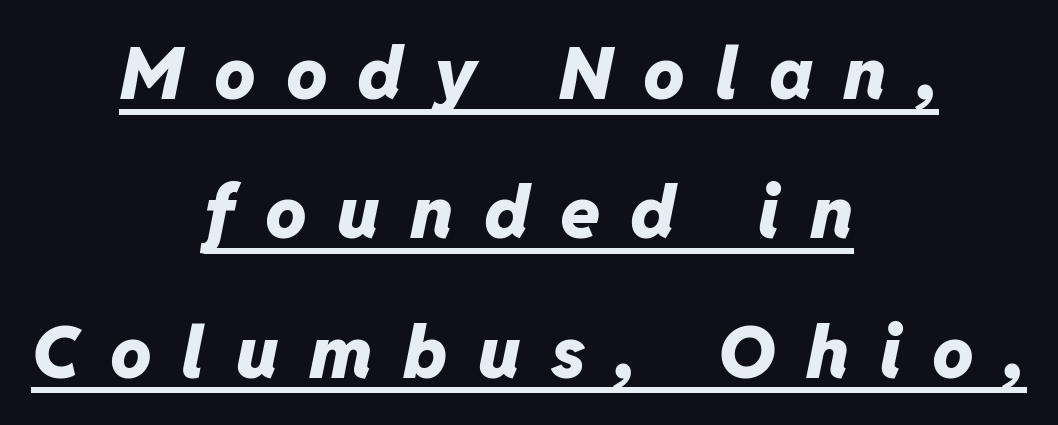
{"italic": "yes", "lean": "right", "slant_degrees": 11, "bold": "yes", "weight": "heavy", "width": "normal", "stroke_contrast": "low", "x_height": "medium", "monospaced": "no", "underline": "yes", "align": "center", "line_spacing": "loose", "line_spacing_ratio": 1.91, "letter_spacing": "wide", "letter_spacing_em": 0.41, "glyph_px": 73}
